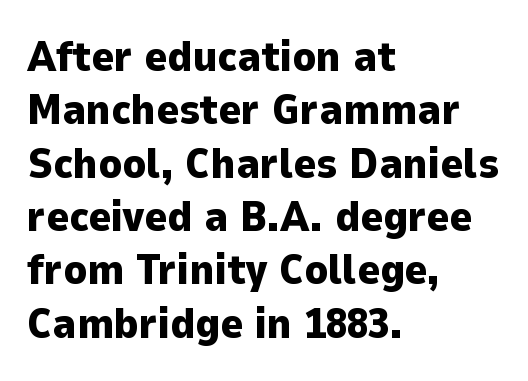
The rendering uses natural spacing where letterforms have individual widths. A dark, heavy texture on the line: the type is bold. The glyphs in this specimen are sans serif. Observe the ordinary spacing: letters are neighbours, not strangers. The foot of each line stays bare and open. Caption: multi-line text, flush left, ragged right.
